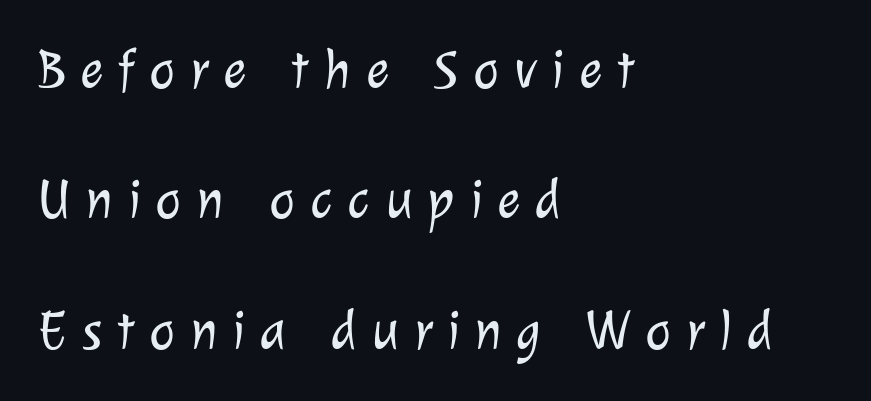
{"serif": "no", "bold": "no", "weight": "light", "width": "normal", "stroke_contrast": "low", "x_height": "medium", "monospaced": "no", "underline": "no", "align": "left", "line_spacing": "loose", "line_spacing_ratio": 2.37, "letter_spacing": "wide", "letter_spacing_em": 0.27, "glyph_px": 55}
